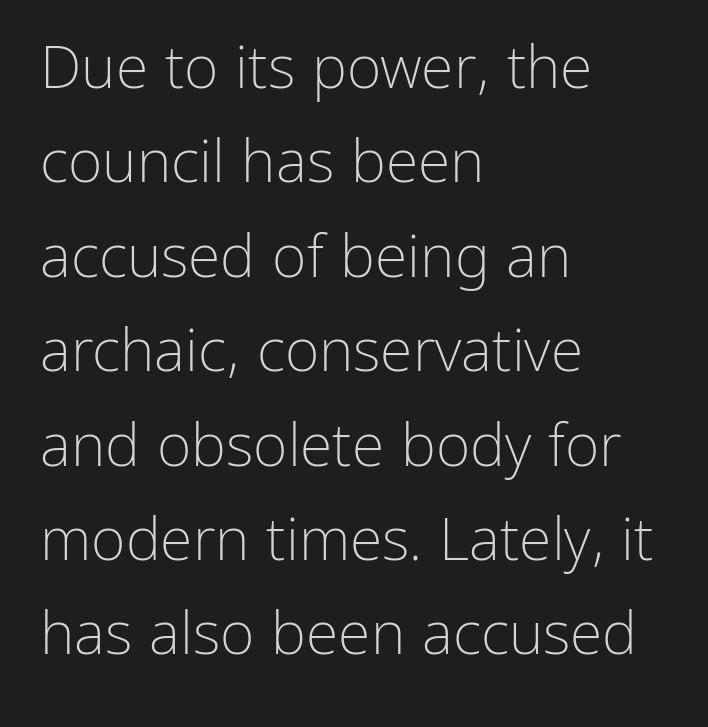
{"serif": "no", "italic": "no", "bold": "no", "weight": "light", "width": "normal", "stroke_contrast": "low", "x_height": "medium", "monospaced": "no", "underline": "no", "align": "left", "line_spacing": "normal", "line_spacing_ratio": 1.6, "letter_spacing": "normal", "letter_spacing_em": 0.0, "glyph_px": 59}
